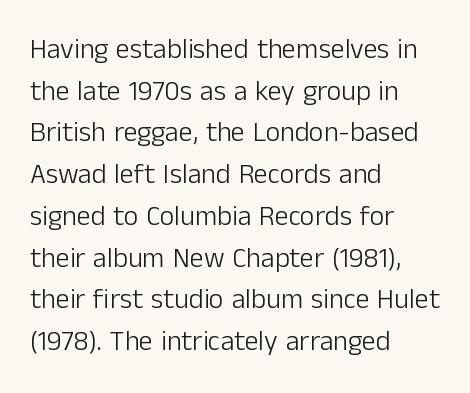
The image shows 28 px light sans-serif type, upright; set left-aligned, normal line spacing (1.49x), normal letter spacing, not underlined; low stroke contrast and a medium x-height.
